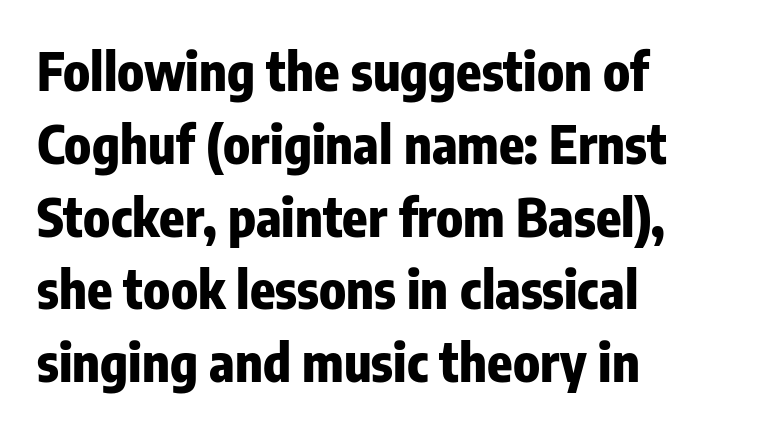
Q: Is the text bold? A: Yes.
Q: Is the text italic (slanted)? A: No, it is upright.
Q: Is the typeface a serif or a sans-serif typeface? A: Sans-serif.
Q: Is the text underlined? A: No.
Q: How is the paragraph aligned? A: Left-aligned.
Q: Is the spacing between letters normal or unusually wide? A: Normal.
Q: Is the spacing between lines tight, normal or loose? A: Normal.
Q: Width (condensed, normal, or wide)? A: Condensed.
Q: Stroke contrast? A: Low.
Q: x-height? A: Medium.
Q: Monospaced? A: No.
